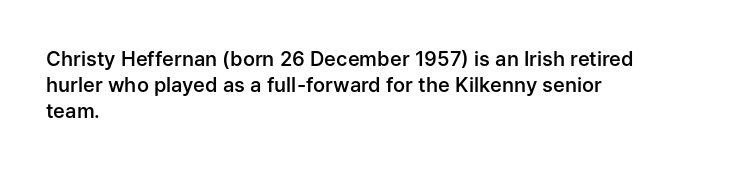
Q: Is the text bold? A: Semi-bold.
Q: Is the text italic (slanted)? A: No, it is upright.
Q: Is the text underlined? A: No.
Q: How is the paragraph aligned? A: Left-aligned.
Q: Is the spacing between letters normal or unusually wide? A: Normal.
Q: Is the spacing between lines tight, normal or loose? A: Normal.
